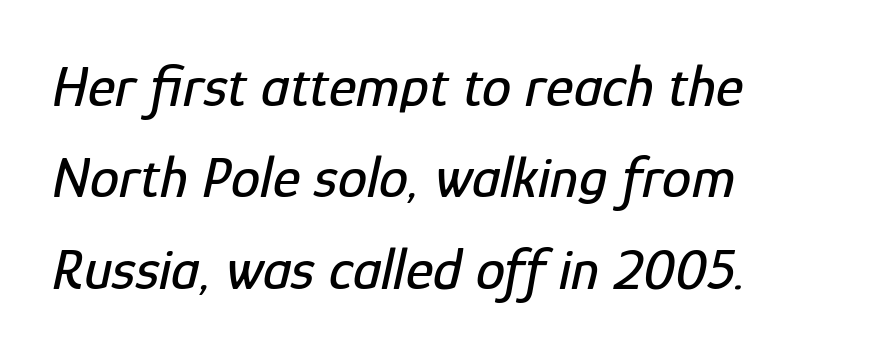
The image shows 59 px condensed type, italic (leaning right); set left-aligned, normal line spacing (1.55x), normal letter spacing, not underlined; low stroke contrast and a medium x-height.
